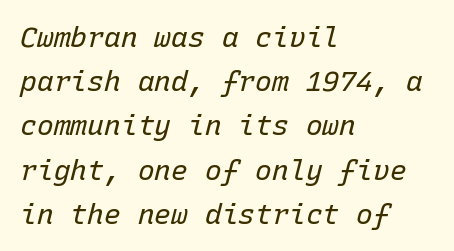
{"italic": "yes", "lean": "right", "slant_degrees": 15, "bold": "no", "weight": "regular", "width": "normal", "stroke_contrast": "low", "x_height": "medium", "monospaced": "yes", "underline": "no", "align": "left", "line_spacing": "normal", "line_spacing_ratio": 1.58, "letter_spacing": "normal", "letter_spacing_em": 0.0, "glyph_px": 28}
